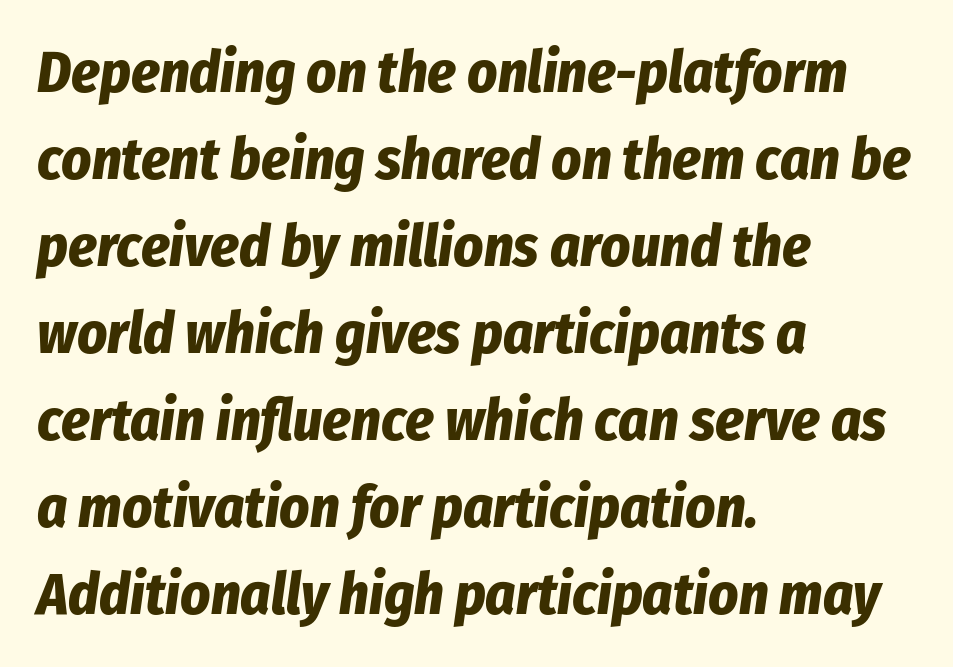
Q: Is the text bold? A: Yes.
Q: Is the text italic (slanted)? A: Yes, it leans right by about 8 degrees.
Q: Is the text underlined? A: No.
Q: How is the paragraph aligned? A: Left-aligned.
Q: Is the spacing between letters normal or unusually wide? A: Normal.
Q: Is the spacing between lines tight, normal or loose? A: Normal.
Q: Width (condensed, normal, or wide)? A: Condensed.
Q: Stroke contrast? A: Low.
Q: x-height? A: Medium.
Q: Monospaced? A: No.
